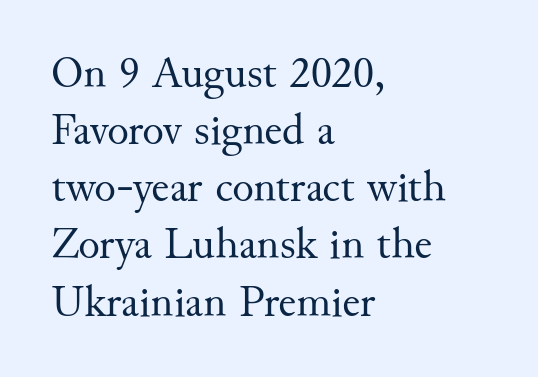
The image shows 45 px regular-weight serif type, upright; set left-aligned, normal line spacing (1.27x), normal letter spacing, not underlined; medium stroke contrast and a small x-height.
